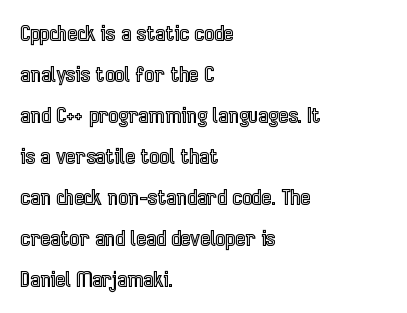
A great deal of white space separates one row of letters from the next. The passage shown is not underscored anywhere. Characters remain perfectly vertical along every line. Visually the block forms a straight wall on the left and a jagged coastline on the right.
